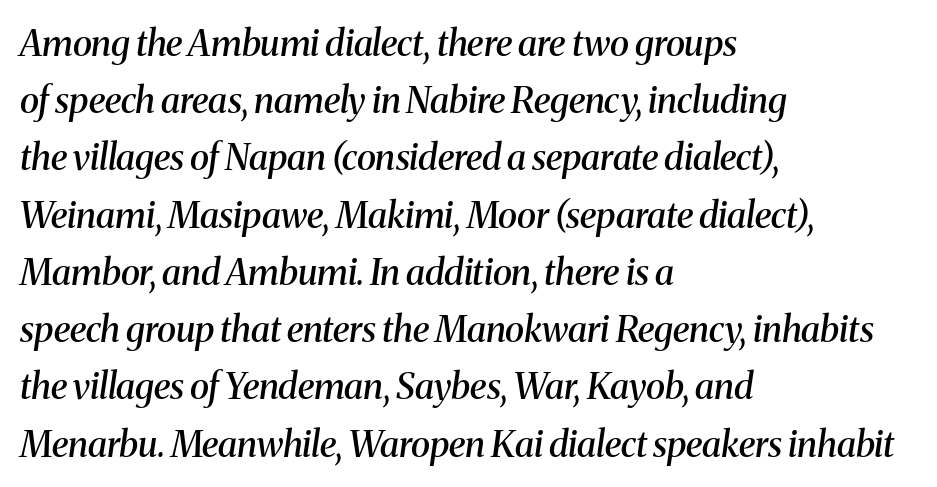
The image shows 36 px semibold serif type, italic (leaning right); set left-aligned, normal line spacing (1.59x), normal letter spacing, not underlined; medium stroke contrast and a medium x-height.
